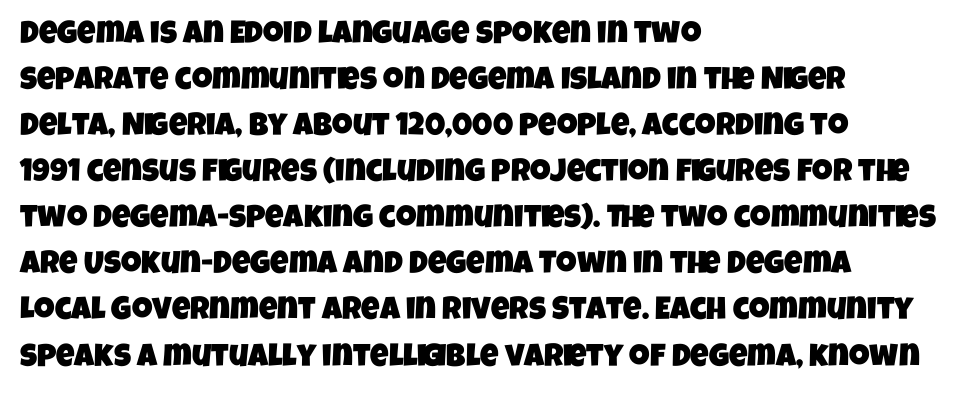
Q: Is the typeface a serif or a sans-serif typeface? A: Sans-serif.
Q: Is the text underlined? A: No.
Q: How is the paragraph aligned? A: Left-aligned.
Q: Is the spacing between letters normal or unusually wide? A: Normal.
Q: Is the spacing between lines tight, normal or loose? A: Normal.
Q: Width (condensed, normal, or wide)? A: Condensed.
Q: Stroke contrast? A: Low.
Q: x-height? A: Large.
Q: Monospaced? A: No.
